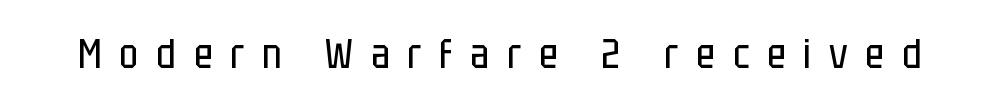
The image shows 40 px regular-weight, condensed sans-serif type, upright; set unusually wide letter spacing (+0.45 em), not underlined; low stroke contrast and a large x-height.
